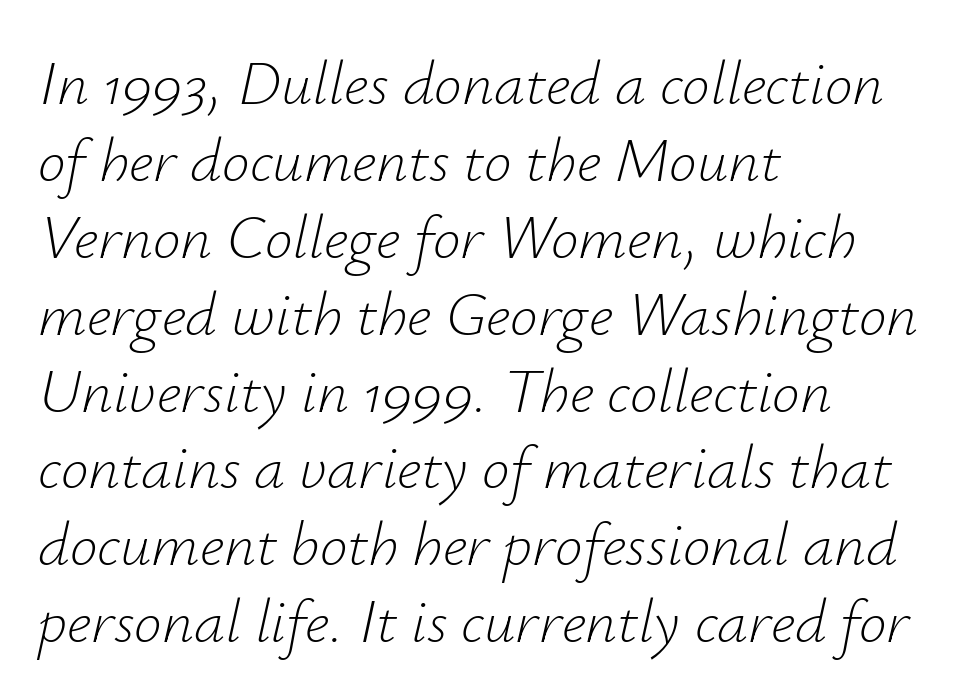
{"italic": "yes", "lean": "right", "slant_degrees": 12, "bold": "no", "weight": "light", "width": "normal", "stroke_contrast": "low", "x_height": "small", "monospaced": "no", "underline": "no", "align": "left", "line_spacing_ratio": 1.24, "letter_spacing": "normal", "letter_spacing_em": 0.0, "glyph_px": 62}
